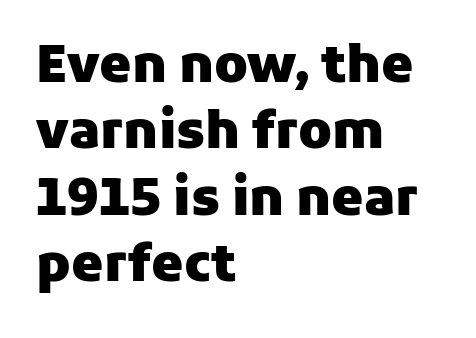
{"serif": "no", "italic": "no", "bold": "yes", "weight": "heavy", "width": "normal", "stroke_contrast": "low", "x_height": "medium", "monospaced": "no", "underline": "no", "align": "left", "line_spacing": "normal", "line_spacing_ratio": 1.3, "letter_spacing": "normal", "letter_spacing_em": 0.0, "glyph_px": 51}
